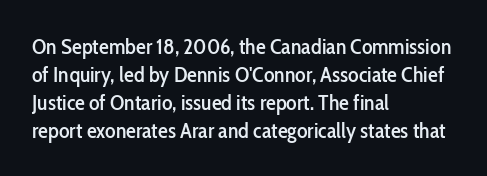
In terms of leading, this rendering sits right in the middle. Do the letters lean? They stand straight. These lines stack with their left ends in a neat column. The zone under the glyphs is completely vacant. The letters sit at their default tracking, neither squeezed nor spread.
